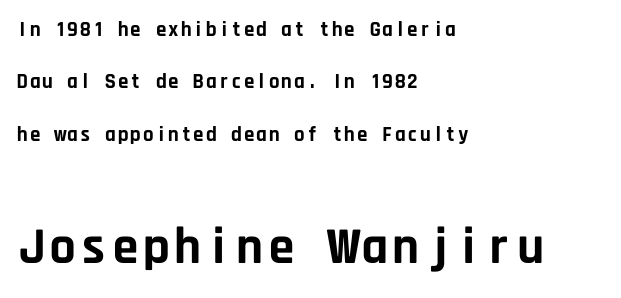
Q: Is the text bold? A: Yes.
Q: Is the text italic (slanted)? A: No, it is upright.
Q: Is the typeface a serif or a sans-serif typeface? A: Sans-serif.
Q: Is the text underlined? A: No.
Q: How is the paragraph aligned? A: Left-aligned.
Q: Is the spacing between letters normal or unusually wide? A: Normal.
Q: Is the spacing between lines tight, normal or loose? A: Loose.
Q: Which block of text is set in a larger size, the first (top) or the second (bottom)? A: The second (bottom) one.
Q: Width (condensed, normal, or wide)? A: Normal.
Q: Stroke contrast? A: Low.
Q: x-height? A: Large.
Q: Monospaced? A: Yes.
